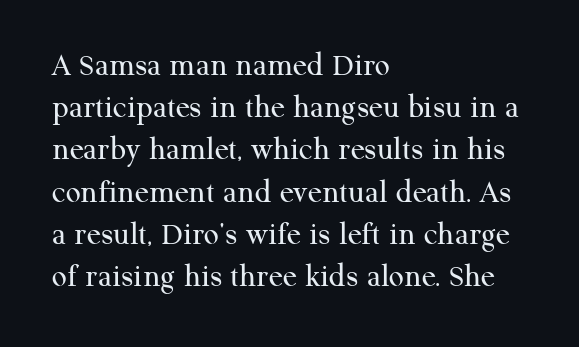
{"serif": "yes", "italic": "no", "bold": "no", "weight": "regular", "width": "normal", "stroke_contrast": "medium", "x_height": "medium", "monospaced": "no", "underline": "no", "align": "left", "line_spacing": "normal", "line_spacing_ratio": 1.28, "letter_spacing": "normal", "letter_spacing_em": 0.0, "glyph_px": 33}
